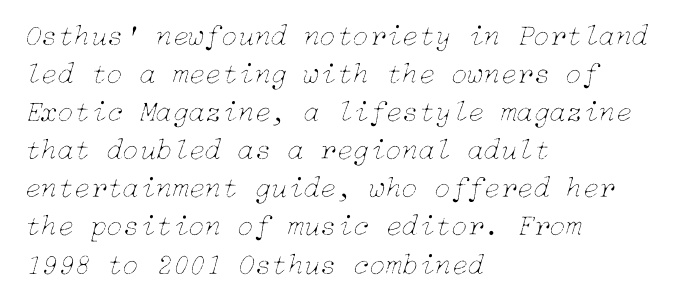
The image shows 30 px thin type, italic (leaning right); set left-aligned, normal line spacing (1.27x), normal letter spacing, not underlined; low stroke contrast and a medium x-height.
